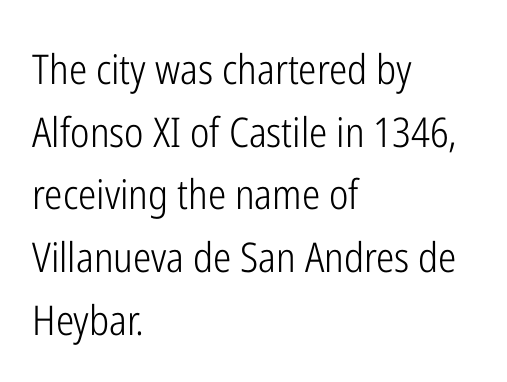
{"serif": "no", "italic": "no", "bold": "no", "weight": "light", "width": "condensed", "stroke_contrast": "low", "x_height": "medium", "monospaced": "no", "underline": "no", "align": "left", "line_spacing": "normal", "line_spacing_ratio": 1.53, "letter_spacing": "normal", "letter_spacing_em": 0.0, "glyph_px": 41}
